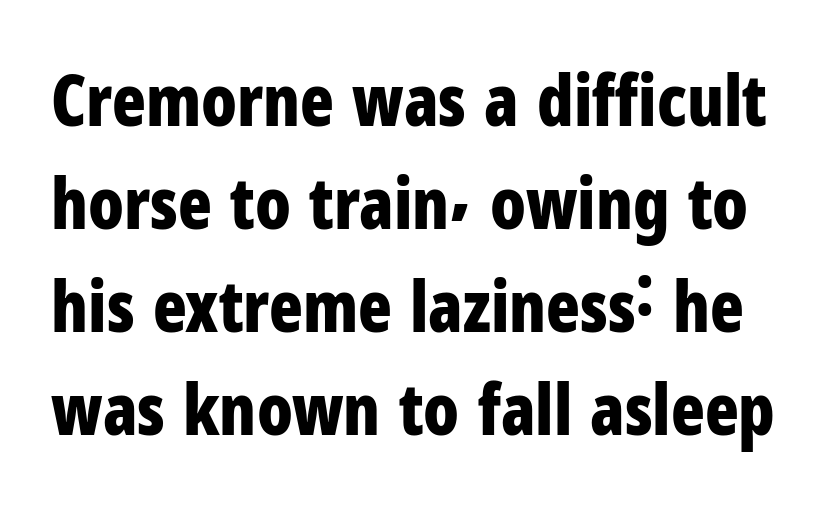
The image shows 70 px bold, condensed sans-serif type, upright; set normal line spacing (1.47x), normal letter spacing, not underlined; low stroke contrast and a medium x-height.
